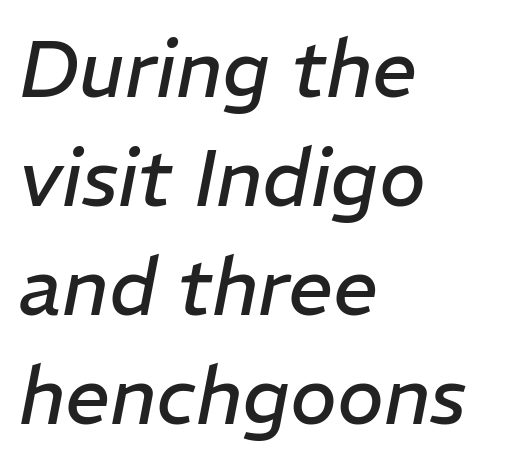
This sample has the flowing, uneven cadence of proportional lettering. Just letters on the line, the space beneath them empty. Regular leading. Weight: regular or lighter. Would a proofreader flag this as italicized? Yes. Compared with typical body copy, the letter spacing here is the same.
